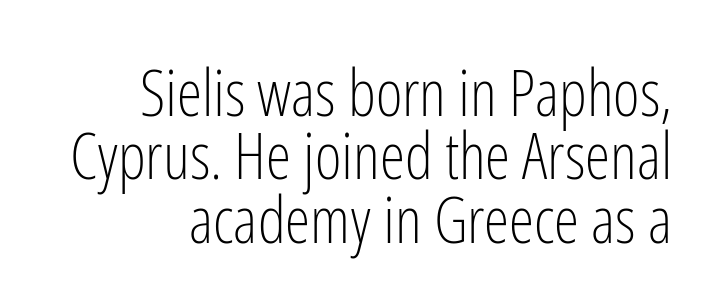
{"serif": "no", "italic": "no", "bold": "no", "weight": "light", "width": "condensed", "stroke_contrast": "low", "x_height": "medium", "monospaced": "no", "underline": "no", "align": "right", "line_spacing": "tight", "line_spacing_ratio": 0.99, "letter_spacing": "normal", "letter_spacing_em": 0.0, "glyph_px": 64}
